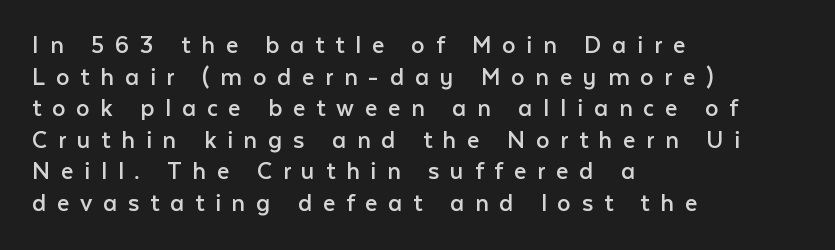
The image shows 27 px text type, upright; set left-aligned, line spacing 1.17x, unusually wide letter spacing (+0.4 em), not underlined.
